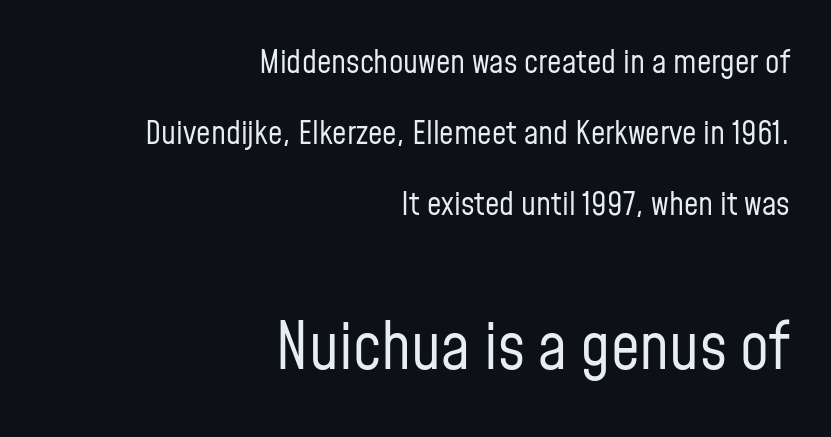
Q: Is the text bold? A: No.
Q: Is the text italic (slanted)? A: No, it is upright.
Q: Is the typeface a serif or a sans-serif typeface? A: Sans-serif.
Q: Is the text underlined? A: No.
Q: How is the paragraph aligned? A: Right-aligned.
Q: Is the spacing between letters normal or unusually wide? A: Normal.
Q: Is the spacing between lines tight, normal or loose? A: Loose.
Q: Which block of text is set in a larger size, the first (top) or the second (bottom)? A: The second (bottom) one.
Q: Width (condensed, normal, or wide)? A: Condensed.
Q: Stroke contrast? A: Low.
Q: x-height? A: Medium.
Q: Monospaced? A: No.
